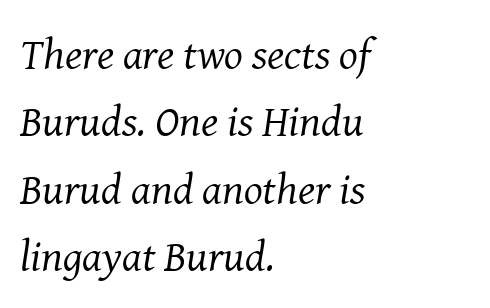
These lines are rendered in a variable-pitch font. Descenders hang freely into open space. This sample keeps an unexceptional amount of space between lines. The text block is weighted toward the left margin, trailing off unevenly rightward.
